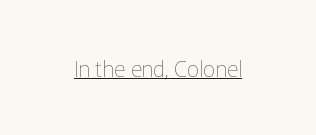
Q: Is the text bold? A: No.
Q: Is the text italic (slanted)? A: No, it is upright.
Q: Is the text underlined? A: Yes.
Q: Is the spacing between letters normal or unusually wide? A: Normal.
